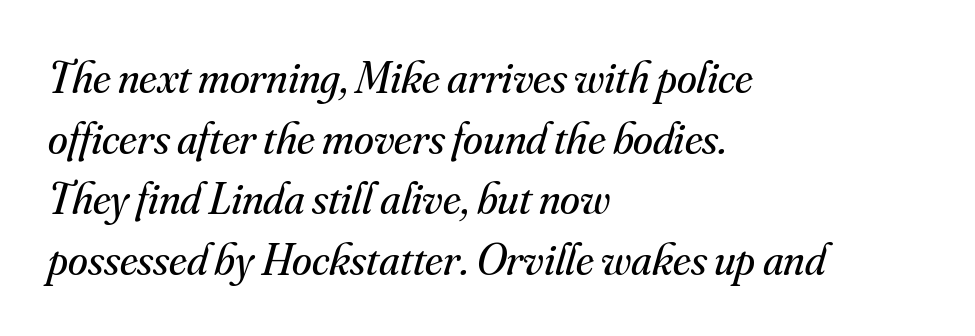
{"serif": "yes", "italic": "yes", "lean": "right", "slant_degrees": 16, "bold": "no", "weight": "regular", "width": "normal", "stroke_contrast": "medium", "x_height": "small", "monospaced": "no", "underline": "no", "align": "left", "line_spacing": "normal", "line_spacing_ratio": 1.35, "letter_spacing": "normal", "letter_spacing_em": 0.0, "glyph_px": 45}
